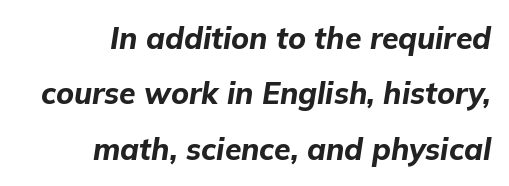
{"italic": "yes", "lean": "right", "slant_degrees": 9, "bold": "yes", "weight": "bold", "width": "normal", "stroke_contrast": "low", "x_height": "medium", "monospaced": "no", "underline": "no", "align": "right", "line_spacing_ratio": 1.85, "letter_spacing": "normal", "letter_spacing_em": 0.0, "glyph_px": 30}
